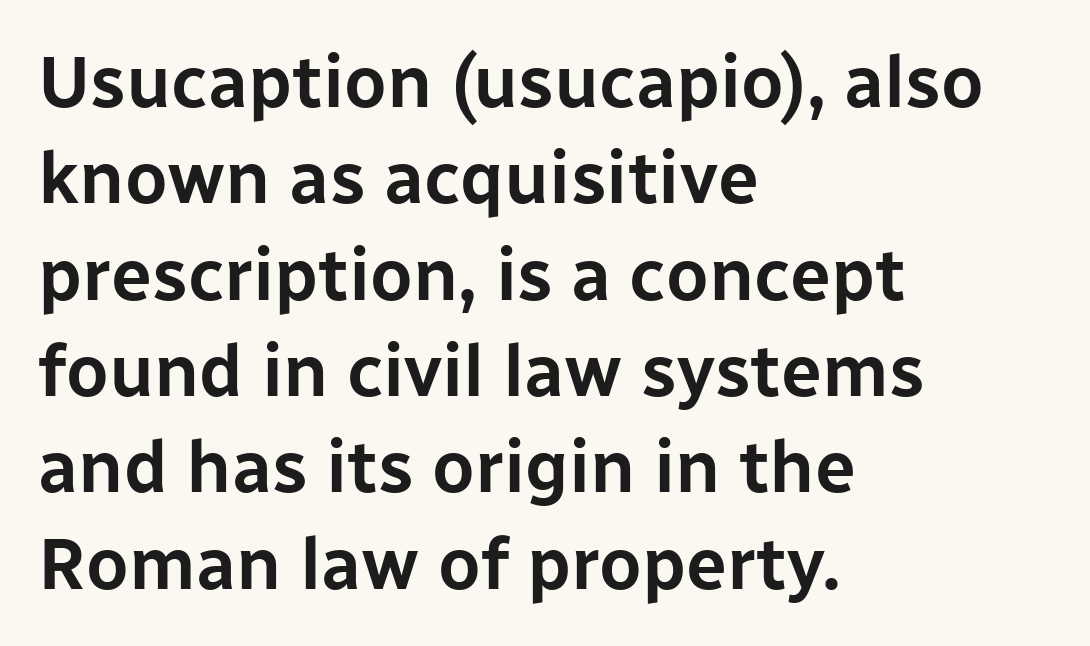
Spacing verdict: proportional, widths tailored to each character. The letters stand upright; this is a roman face. This sample is left-justified, so line endings fall wherever the words run out. The gaps between neighbouring characters are ordinary and unremarkable. You can tell from the bare stems that sans-serif type was used. Nobody drew a line under any word here.
